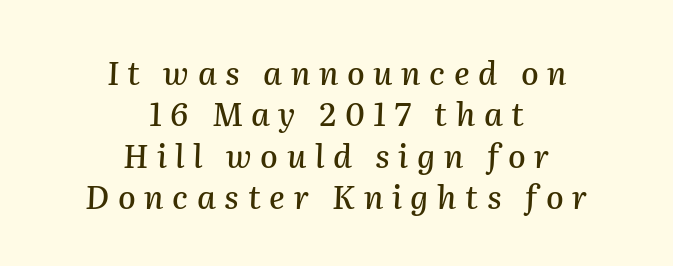
The image shows 32 px text type, italic (leaning right); set centered, normal line spacing (1.29x), unusually wide letter spacing (+0.27 em), not underlined; medium stroke contrast and a medium x-height.
